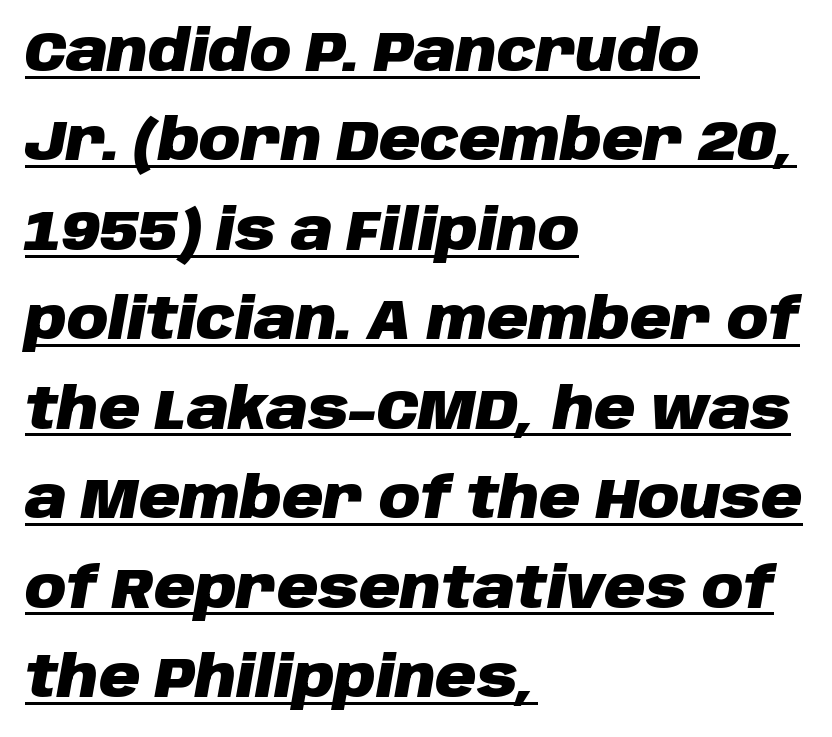
Q: Is the text bold? A: Yes.
Q: Is the text italic (slanted)? A: Yes, it leans right by about 10 degrees.
Q: Is the text underlined? A: Yes.
Q: How is the paragraph aligned? A: Left-aligned.
Q: Is the spacing between letters normal or unusually wide? A: Normal.
Q: Is the spacing between lines tight, normal or loose? A: Normal.
Q: Width (condensed, normal, or wide)? A: Normal.
Q: Stroke contrast? A: Low.
Q: x-height? A: Large.
Q: Monospaced? A: No.
